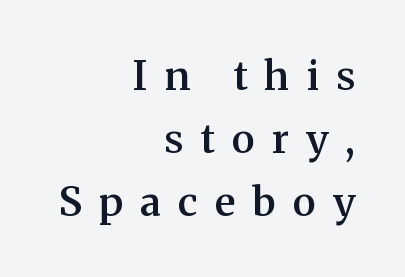
The image shows 40 px semibold serif type, upright; set right-aligned, normal line spacing (1.57x), unusually wide letter spacing (+0.43 em), not underlined; medium stroke contrast and a medium x-height.
